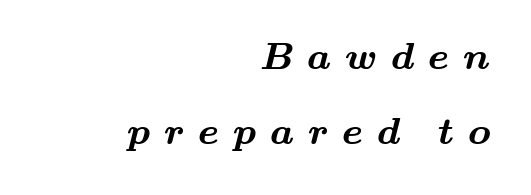
Descenders hang freely into open space. Proportional: the letters do not fall into vertical columns. A typesetter would call this leading open, well beyond the default. Alignment: flush right.
